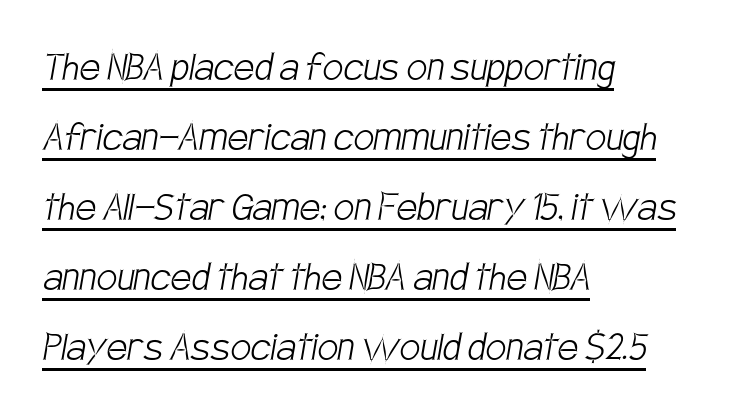
What's the leading like? Ordinary, nothing unusual. The typeface chosen for these lines omits serifs. These lines are rendered in a variable-pitch font. The typeface has the unassuming heft of standard copy or less.
